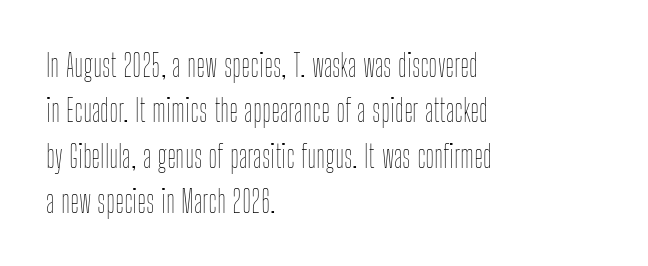
{"italic": "no", "bold": "no", "weight": "thin", "width": "condensed", "stroke_contrast": "low", "x_height": "medium", "monospaced": "no", "underline": "no", "align": "left", "line_spacing": "normal", "line_spacing_ratio": 1.46, "letter_spacing": "normal", "letter_spacing_em": 0.0, "glyph_px": 31}
